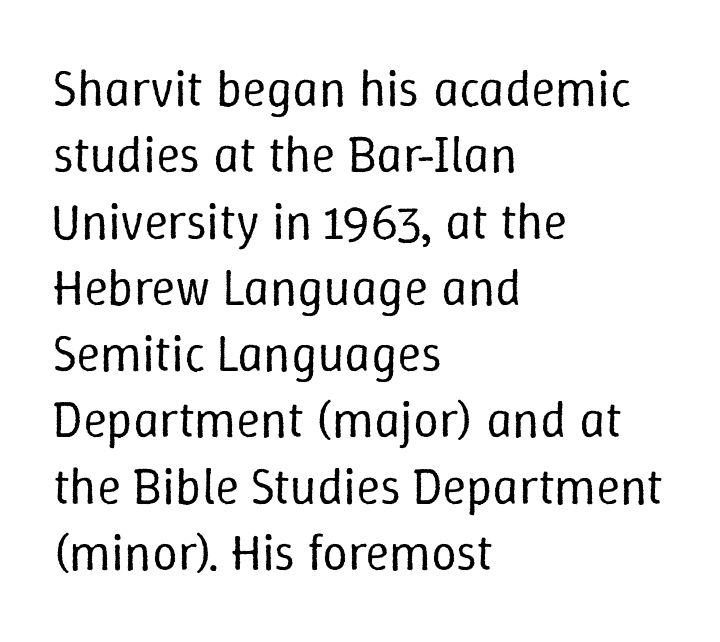
There is no visible air inserted between adjacent glyphs. Line beginnings align vertically; line endings do not. Clear beneath every line of the passage. Posture: upright roman. Students, observe: this is what conventionally led text looks like.
